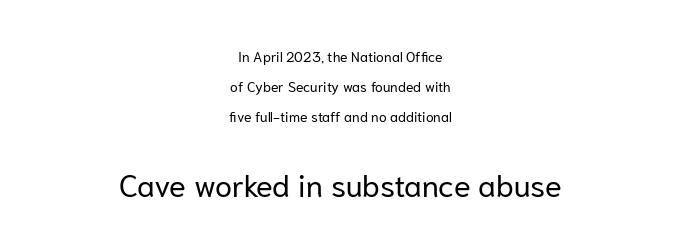
{"serif": "no", "italic": "no", "bold": "no", "weight": "regular", "width": "normal", "stroke_contrast": "low", "x_height": "medium", "monospaced": "no", "underline": "no", "align": "center", "line_spacing": "loose", "line_spacing_ratio": 2.16, "letter_spacing": "normal", "letter_spacing_em": 0.0, "larger_block": "second", "size_ratio": 2.21, "glyph_px": 31}
